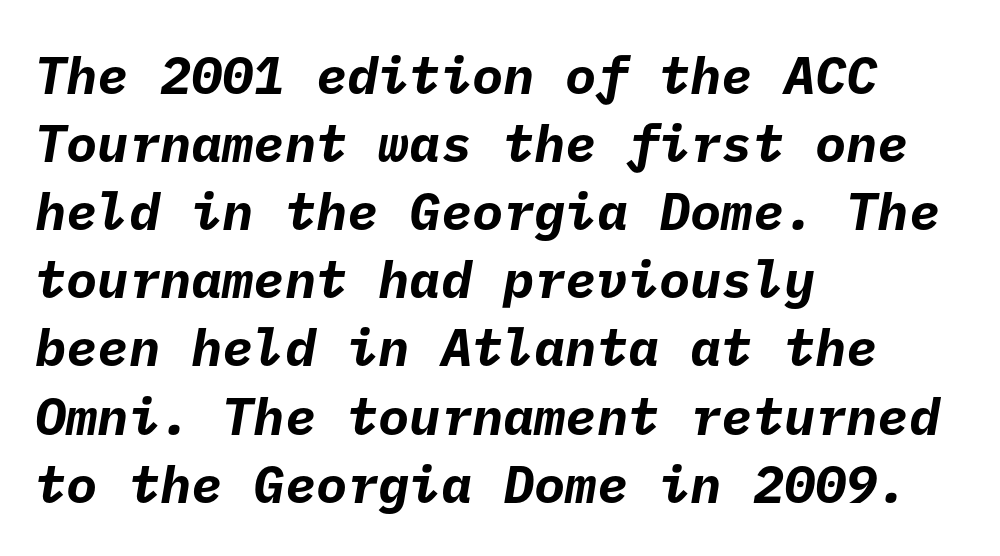
{"serif": "no", "bold": "yes", "weight": "bold", "width": "normal", "stroke_contrast": "low", "x_height": "medium", "underline": "no", "align": "left", "line_spacing": "normal", "line_spacing_ratio": 1.31, "letter_spacing": "normal", "letter_spacing_em": 0.0, "glyph_px": 52}
